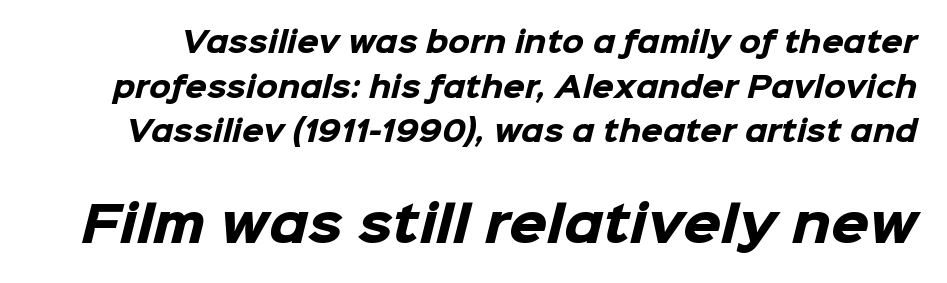
Q: Is the text bold? A: Yes.
Q: Is the typeface a serif or a sans-serif typeface? A: Sans-serif.
Q: Is the text underlined? A: No.
Q: Is the spacing between letters normal or unusually wide? A: Normal.
Q: Is the spacing between lines tight, normal or loose? A: Normal.
Q: Which block of text is set in a larger size, the first (top) or the second (bottom)? A: The second (bottom) one.
Q: Width (condensed, normal, or wide)? A: Normal.
Q: Stroke contrast? A: Low.
Q: x-height? A: Medium.
Q: Monospaced? A: No.
